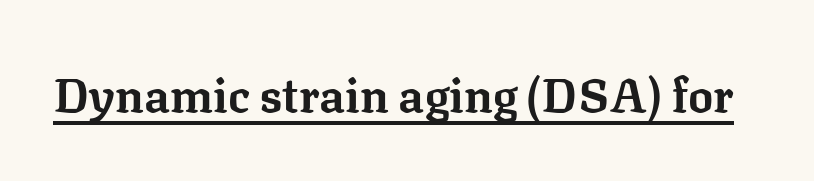
{"serif": "yes", "italic": "no", "bold": "yes", "weight": "bold", "width": "normal", "stroke_contrast": "low", "x_height": "medium", "monospaced": "no", "underline": "yes", "letter_spacing": "normal", "letter_spacing_em": 0.0, "glyph_px": 47}
